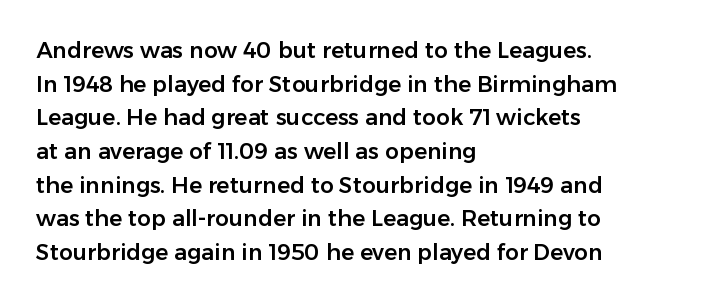
One glance says typical: line gaps are just what's usual. The letters stand upright; this is a roman face. The gap between lines stays unmarked. These lines keep a tight, regular rhythm from letter to letter. Casual observation: everything's shoved over to the left.
